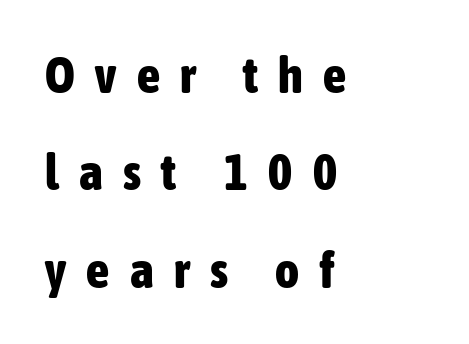
Look at the tracking — it's clearly loosened, letters drifting apart. Rule under the text: the space is simply empty. Whoever set this chose breathing room over compactness in the vertical rhythm. Line starts are locked; line ends wander. Each letter's strokes conclude bluntly, with no projecting serifs.
